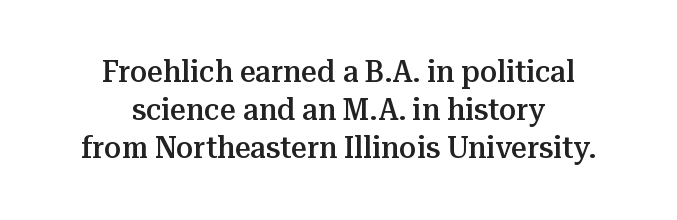
Q: Is the text bold? A: Semi-bold.
Q: Is the text italic (slanted)? A: No, it is upright.
Q: Is the typeface a serif or a sans-serif typeface? A: Serif.
Q: Is the text underlined? A: No.
Q: How is the paragraph aligned? A: Centered.
Q: Is the spacing between letters normal or unusually wide? A: Normal.
Q: Width (condensed, normal, or wide)? A: Normal.
Q: Stroke contrast? A: Medium.
Q: x-height? A: Medium.
Q: Monospaced? A: No.
